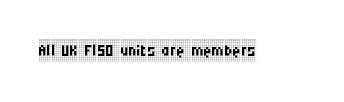
The type is set solid horizontally, with unmodified tracking. Words float on clear page, feet unadorned. A quiet, ordinary-to-light weight characterises the typeface. The type sits square on the baseline with zero lean.
